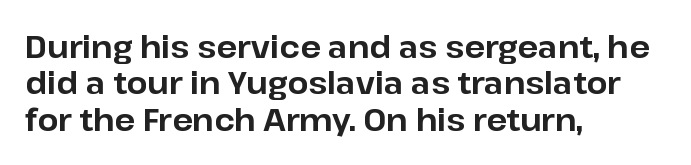
Words float on clear page, feet unadorned. Upright lettering throughout. Is this a sans? Yes — the strokes have no serifs. Between one letter and the next there's only the usual sliver of space.
